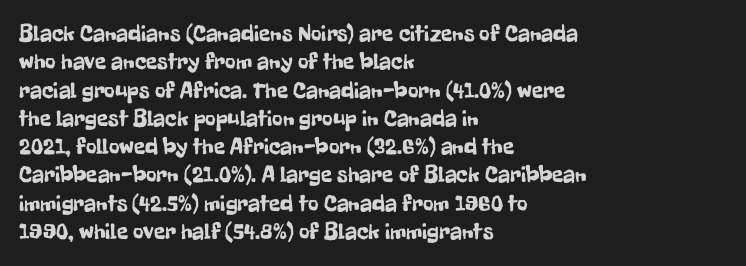
Q: Is the text italic (slanted)? A: No, it is upright.
Q: Is the text underlined? A: No.
Q: How is the paragraph aligned? A: Left-aligned.
Q: Is the spacing between letters normal or unusually wide? A: Normal.
